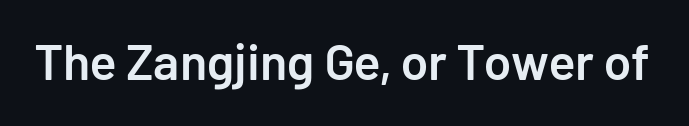
Q: Is the text bold? A: Semi-bold.
Q: Is the text italic (slanted)? A: No, it is upright.
Q: Is the typeface a serif or a sans-serif typeface? A: Sans-serif.
Q: Is the text underlined? A: No.
Q: Is the spacing between letters normal or unusually wide? A: Normal.
Q: Width (condensed, normal, or wide)? A: Normal.
Q: Stroke contrast? A: Low.
Q: x-height? A: Medium.
Q: Monospaced? A: No.
